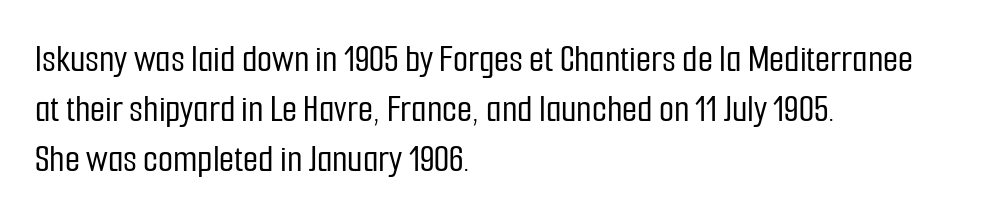
{"serif": "no", "italic": "no", "width": "condensed", "stroke_contrast": "low", "x_height": "medium", "monospaced": "no", "underline": "no", "align": "left", "line_spacing": "normal", "line_spacing_ratio": 1.28, "letter_spacing": "normal", "letter_spacing_em": 0.0, "glyph_px": 39}
